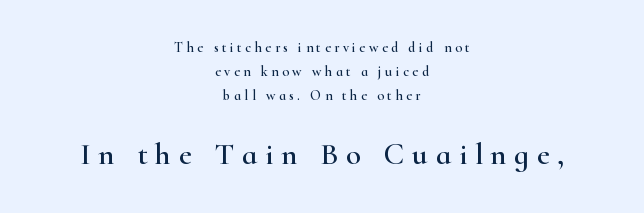
Q: Is the text italic (slanted)? A: No, it is upright.
Q: Is the typeface a serif or a sans-serif typeface? A: Serif.
Q: Is the text underlined? A: No.
Q: How is the paragraph aligned? A: Centered.
Q: Is the spacing between letters normal or unusually wide? A: Unusually wide.
Q: Is the spacing between lines tight, normal or loose? A: Normal.
Q: Which block of text is set in a larger size, the first (top) or the second (bottom)? A: The second (bottom) one.
Q: Width (condensed, normal, or wide)? A: Wide.
Q: Stroke contrast? A: High.
Q: x-height? A: Small.
Q: Monospaced? A: No.
